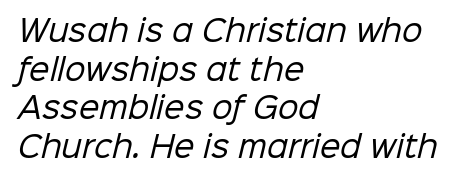
{"serif": "no", "bold": "no", "weight": "regular", "width": "normal", "stroke_contrast": "low", "x_height": "medium", "monospaced": "no", "underline": "no", "align": "left", "line_spacing": "normal", "line_spacing_ratio": 1.33, "letter_spacing": "normal", "letter_spacing_em": 0.0, "glyph_px": 29}
